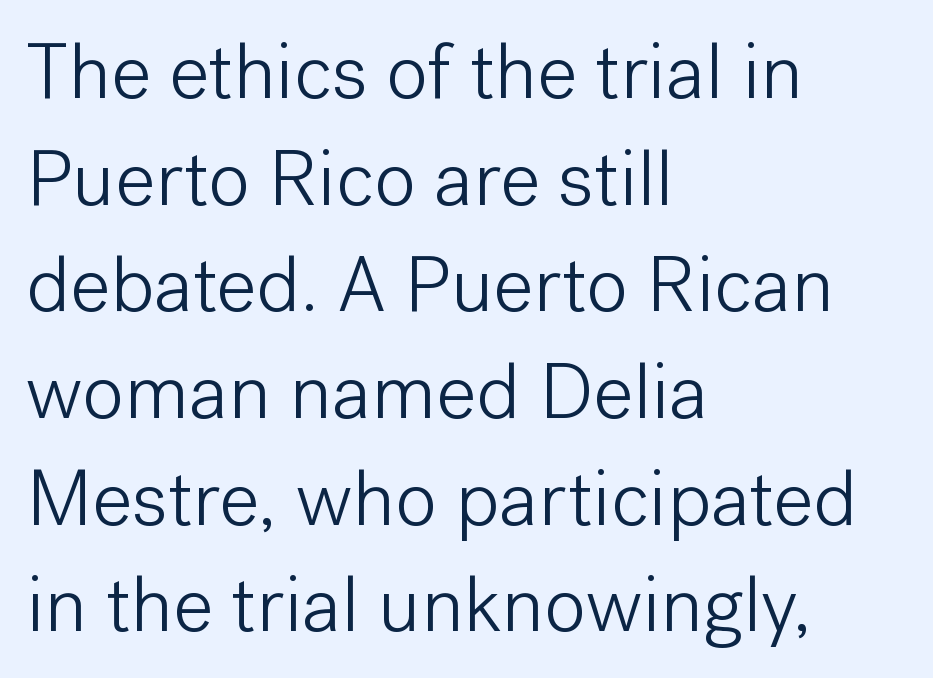
These lines are set flush left with a ragged right edge. The letters look calm and open, with moderate or lighter stems. The glyphs in this specimen are sans serif. Descenders hang freely into open space. The line-height multiplier appears to be the usual default. You can tell it's not italic because the verticals are truly vertical.
